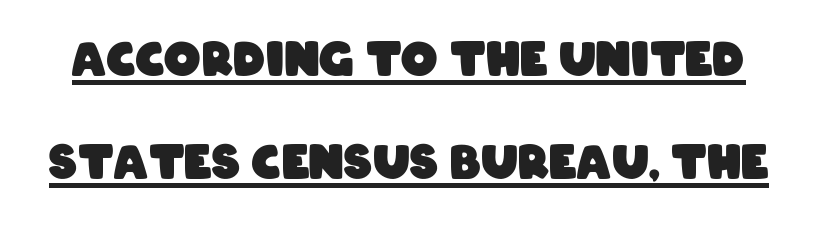
{"serif": "no", "bold": "yes", "weight": "heavy", "width": "condensed", "stroke_contrast": "low", "x_height": "large", "monospaced": "no", "underline": "yes", "line_spacing": "loose", "line_spacing_ratio": 2.24, "letter_spacing": "normal", "letter_spacing_em": 0.0, "glyph_px": 46}
